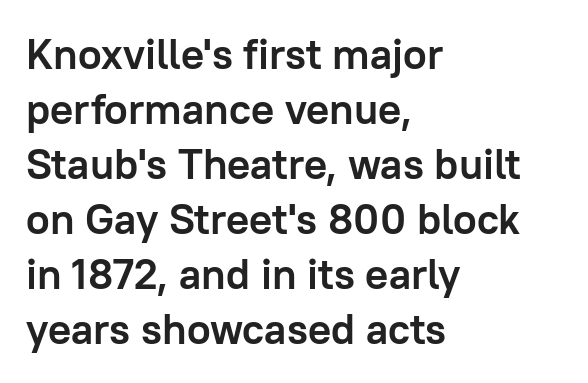
Q: Is the text bold? A: Yes.
Q: Is the text italic (slanted)? A: No, it is upright.
Q: Is the typeface a serif or a sans-serif typeface? A: Sans-serif.
Q: Is the text underlined? A: No.
Q: How is the paragraph aligned? A: Left-aligned.
Q: Is the spacing between letters normal or unusually wide? A: Normal.
Q: Is the spacing between lines tight, normal or loose? A: Normal.
Q: Width (condensed, normal, or wide)? A: Normal.
Q: Stroke contrast? A: Low.
Q: x-height? A: Medium.
Q: Monospaced? A: No.
